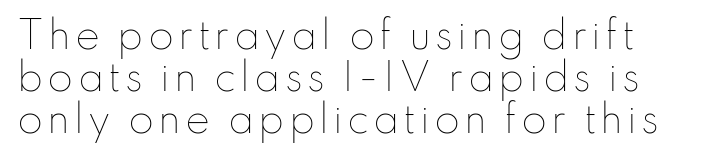
The image shows 37 px thin type, upright; set tight line spacing (1.13x), not underlined; low stroke contrast and a small x-height.
